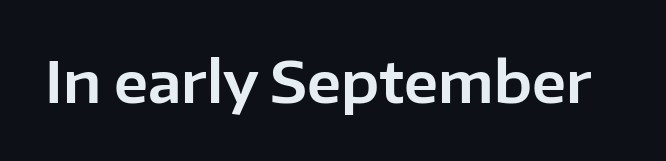
The image shows 56 px sans-serif type, upright; set normal letter spacing, not underlined; low stroke contrast and a medium x-height.
